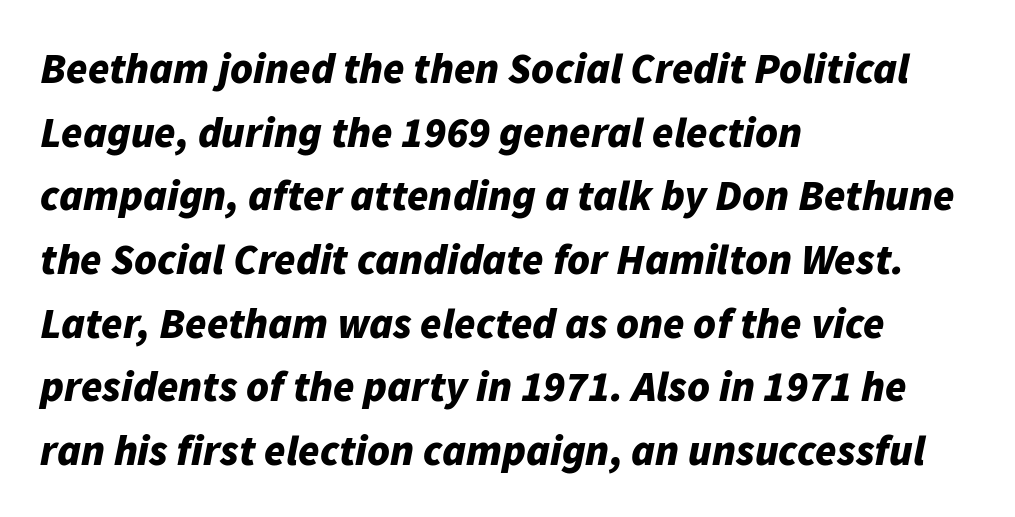
The image shows 43 px bold type, italic (leaning right); set left-aligned, normal line spacing (1.48x), normal letter spacing, not underlined; low stroke contrast and a medium x-height.
